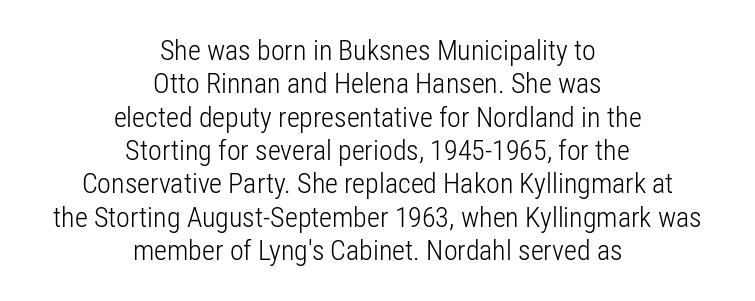
{"serif": "no", "italic": "no", "bold": "no", "weight": "light", "width": "condensed", "stroke_contrast": "low", "x_height": "medium", "monospaced": "no", "underline": "no", "align": "center", "line_spacing_ratio": 1.19, "letter_spacing": "normal", "letter_spacing_em": 0.0, "glyph_px": 28}
